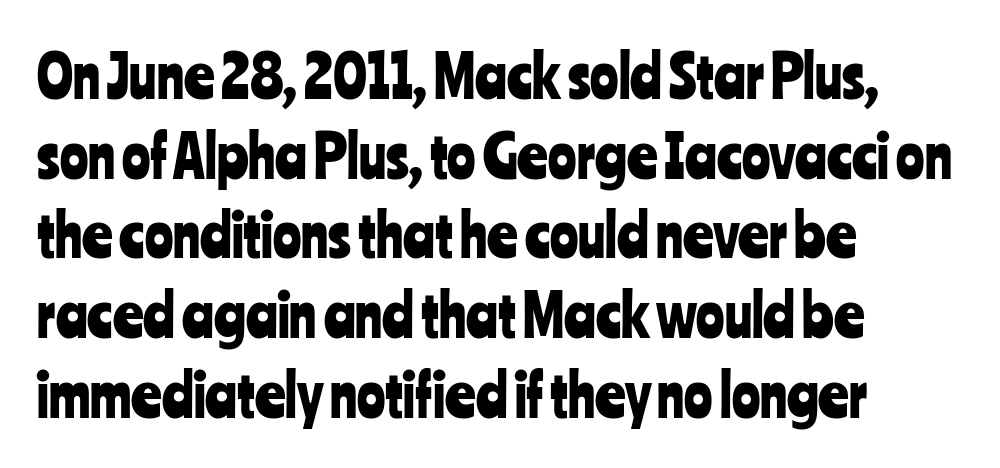
Q: Is the text italic (slanted)? A: No, it is upright.
Q: Is the typeface a serif or a sans-serif typeface? A: Sans-serif.
Q: Is the text underlined? A: No.
Q: How is the paragraph aligned? A: Left-aligned.
Q: Is the spacing between letters normal or unusually wide? A: Normal.
Q: Is the spacing between lines tight, normal or loose? A: Normal.
Q: Width (condensed, normal, or wide)? A: Condensed.
Q: Stroke contrast? A: Low.
Q: x-height? A: Medium.
Q: Monospaced? A: No.
